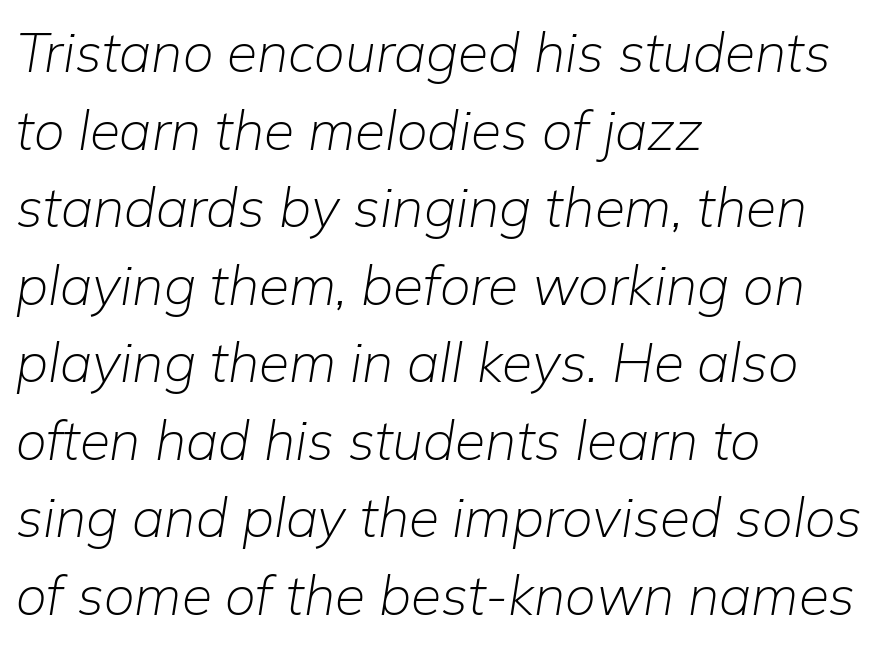
The image shows 55 px light type, italic (leaning right); set left-aligned, normal line spacing (1.41x), normal letter spacing, not underlined; low stroke contrast and a medium x-height.
